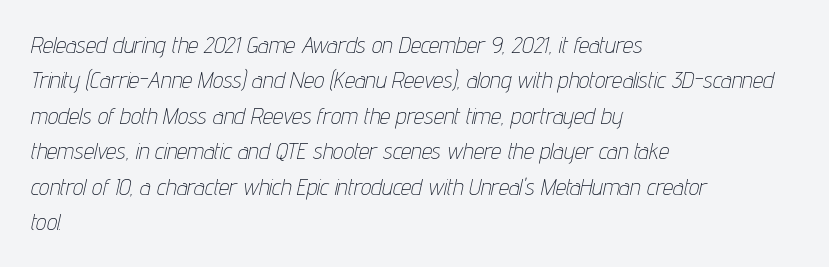
{"italic": "yes", "lean": "right", "slant_degrees": 12, "bold": "no", "underline": "no", "align": "left", "line_spacing": "normal", "line_spacing_ratio": 1.54, "letter_spacing": "normal", "letter_spacing_em": 0.0, "glyph_px": 23}
